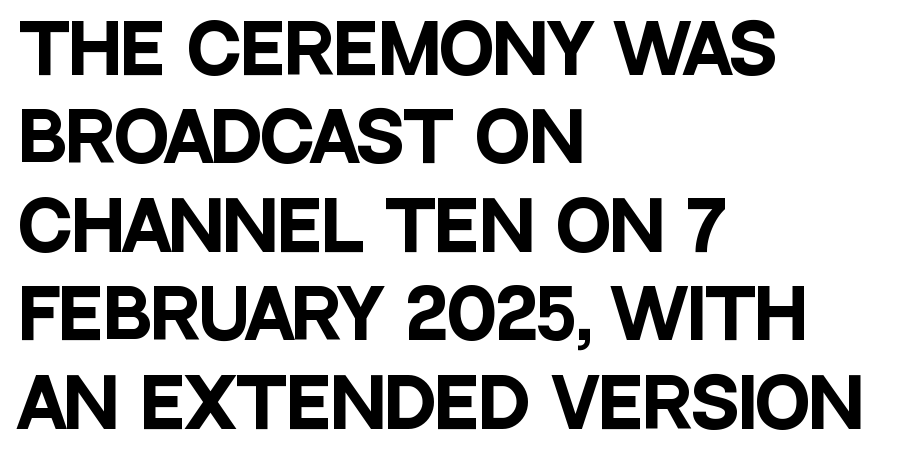
{"serif": "no", "italic": "no", "bold": "yes", "weight": "heavy", "width": "condensed", "stroke_contrast": "low", "x_height": "large", "monospaced": "no", "underline": "no", "align": "left", "line_spacing": "normal", "line_spacing_ratio": 1.34, "letter_spacing": "normal", "letter_spacing_em": 0.0, "glyph_px": 66}
